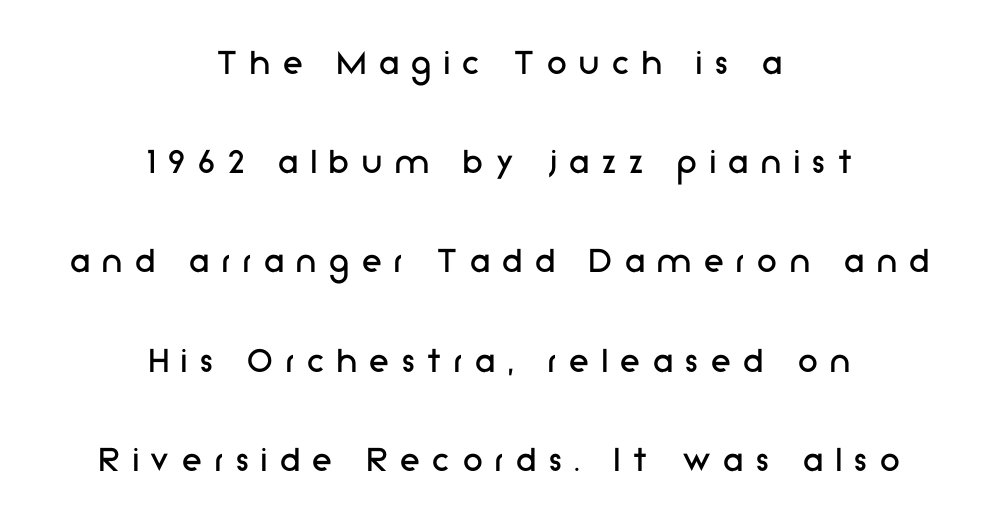
The image shows 40 px regular-weight sans-serif type, upright; set centered, loose line spacing (2.48x), unusually wide letter spacing (+0.32 em), not underlined; low stroke contrast and a medium x-height.
